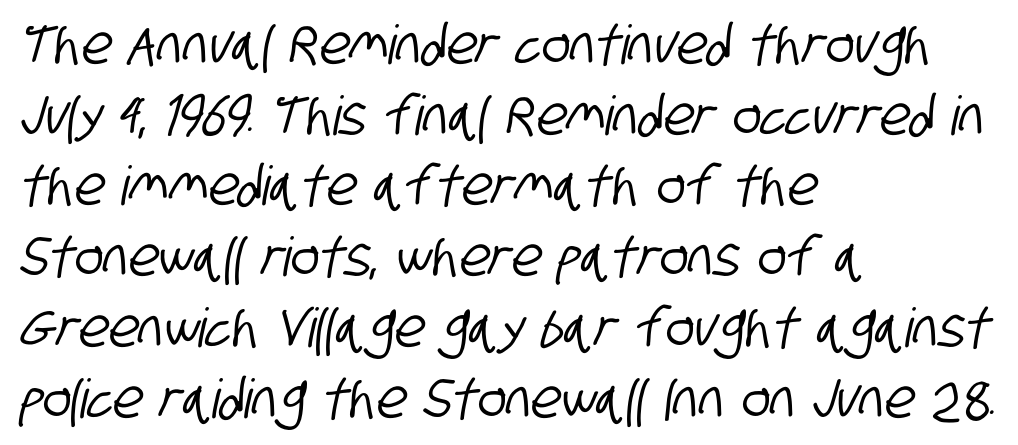
Q: Is the typeface a serif or a sans-serif typeface? A: Sans-serif.
Q: Is the text underlined? A: No.
Q: How is the paragraph aligned? A: Left-aligned.
Q: Is the spacing between letters normal or unusually wide? A: Normal.
Q: Is the spacing between lines tight, normal or loose? A: Normal.
Q: Width (condensed, normal, or wide)? A: Condensed.
Q: Stroke contrast? A: Low.
Q: x-height? A: Large.
Q: Monospaced? A: No.
